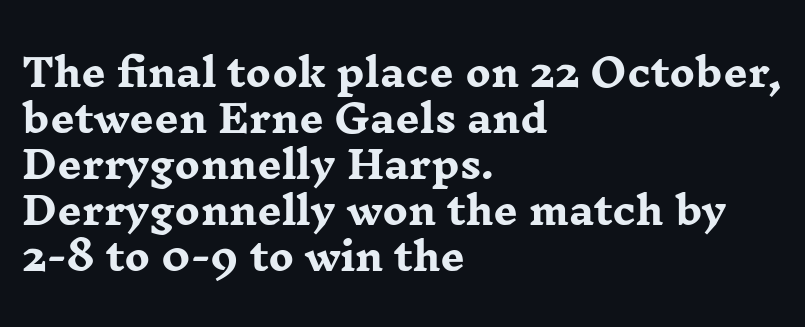
Q: Is the text bold? A: Yes.
Q: Is the text italic (slanted)? A: No, it is upright.
Q: Is the typeface a serif or a sans-serif typeface? A: Serif.
Q: Is the text underlined? A: No.
Q: How is the paragraph aligned? A: Left-aligned.
Q: Is the spacing between letters normal or unusually wide? A: Normal.
Q: Width (condensed, normal, or wide)? A: Wide.
Q: Stroke contrast? A: Low.
Q: x-height? A: Medium.
Q: Monospaced? A: No.
